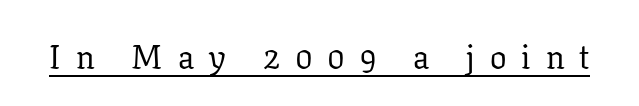
Does the lettering tilt? It doesn't — this is upright. To sum up the face: it has serifs. Varying glyph widths throughout — classic text-font behaviour. The characters are drawn with everyday or finer stroke widths. What stands out about the letter spacing? Its width — letters are far apart. Check the space under the baseline: a stroke is drawn there.
